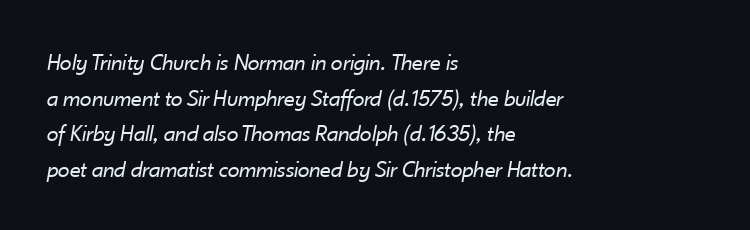
The image shows 24 px text type, italic (leaning right); set left-aligned, normal line spacing (1.48x), normal letter spacing, not underlined.
